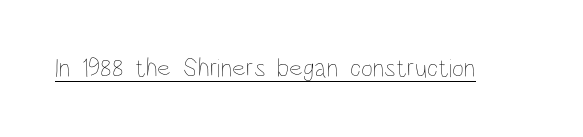
The image shows 26 px text type, upright; set normal letter spacing, underlined.
